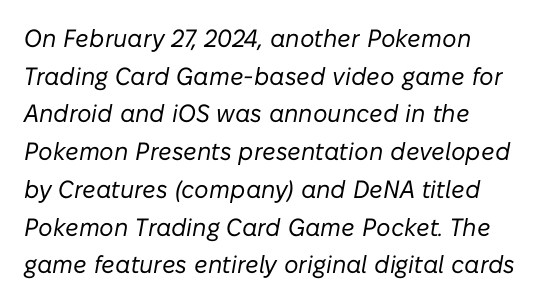
The image shows 25 px text type, italic (leaning right); set left-aligned, normal line spacing (1.51x), normal letter spacing, not underlined.
